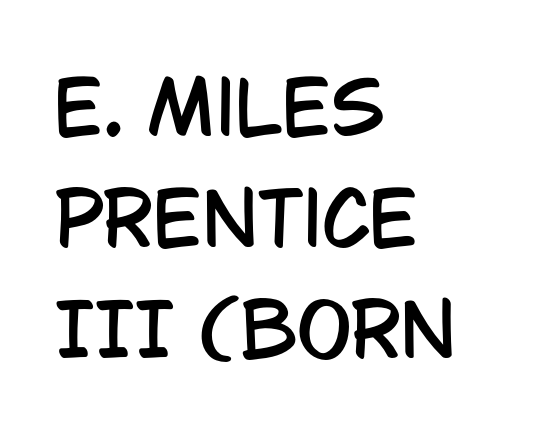
{"serif": "no", "italic": "no", "width": "condensed", "stroke_contrast": "low", "x_height": "large", "monospaced": "no", "underline": "no", "align": "left", "line_spacing": "normal", "line_spacing_ratio": 1.52, "letter_spacing": "normal", "letter_spacing_em": 0.0, "glyph_px": 73}
